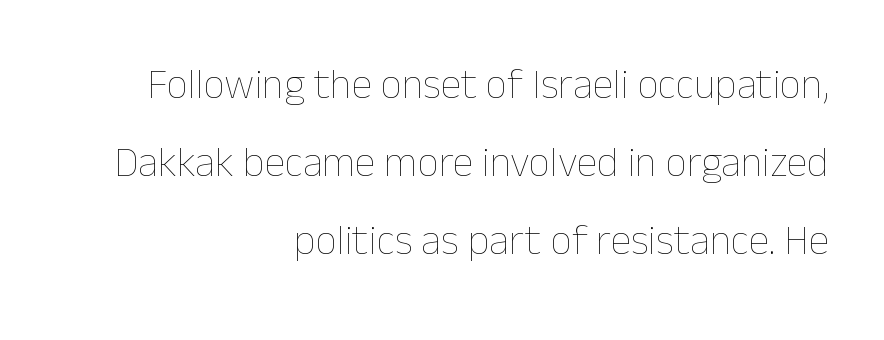
Q: Is the text bold? A: No.
Q: Is the text italic (slanted)? A: No, it is upright.
Q: Is the text underlined? A: No.
Q: How is the paragraph aligned? A: Right-aligned.
Q: Is the spacing between letters normal or unusually wide? A: Normal.
Q: Width (condensed, normal, or wide)? A: Normal.
Q: Stroke contrast? A: Low.
Q: x-height? A: Medium.
Q: Monospaced? A: No.
